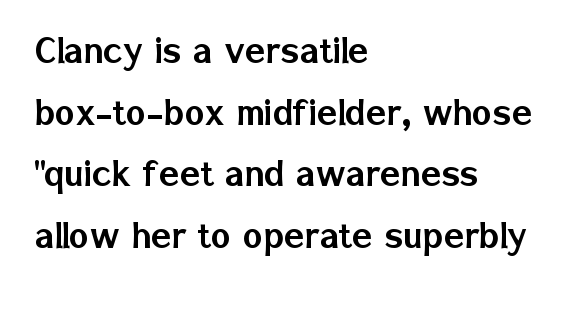
Q: Is the text italic (slanted)? A: No, it is upright.
Q: Is the typeface a serif or a sans-serif typeface? A: Sans-serif.
Q: Is the text underlined? A: No.
Q: How is the paragraph aligned? A: Left-aligned.
Q: Is the spacing between letters normal or unusually wide? A: Normal.
Q: Is the spacing between lines tight, normal or loose? A: Normal.
Q: Width (condensed, normal, or wide)? A: Normal.
Q: Stroke contrast? A: Low.
Q: x-height? A: Medium.
Q: Monospaced? A: No.
